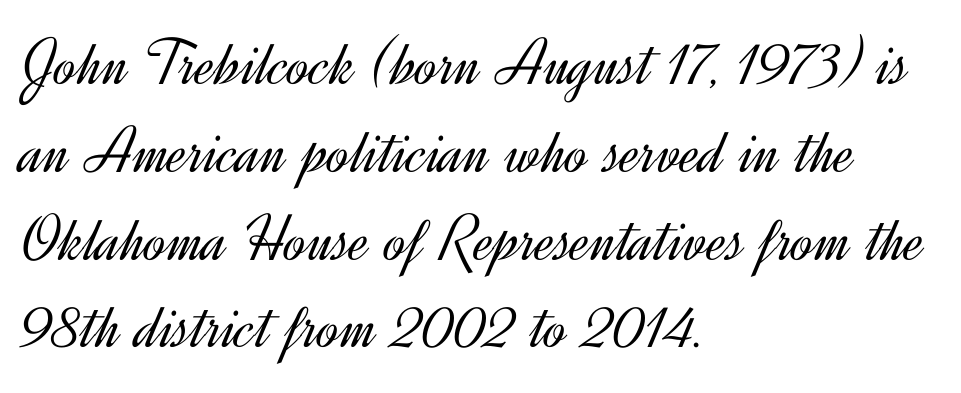
These lines are composed in type without serifs. The paragraph has a hard left edge and a soft right edge. Descenders hang freely into open space. A quiet, ordinary-to-light weight characterises the typeface. Note the varied advance widths — an 'i' is clearly narrower than an 'm'.
